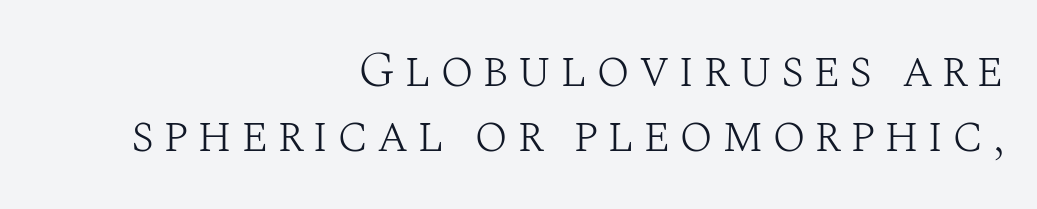
{"serif": "yes", "italic": "no", "bold": "no", "weight": "light", "width": "normal", "stroke_contrast": "medium", "x_height": "large", "monospaced": "no", "underline": "no", "align": "right", "line_spacing": "normal", "line_spacing_ratio": 1.31, "glyph_px": 50}
